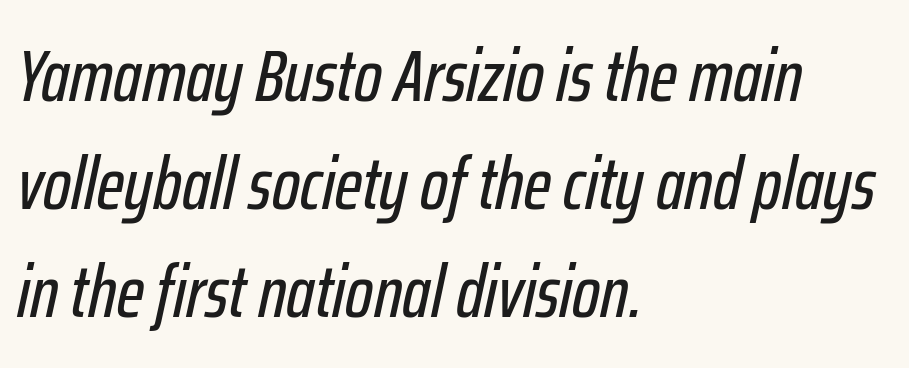
Designer's note — italics engaged. The lines in this sample share a left origin and differ only in where they stop. A bare baseline throughout the passage. A typesetter would call this leading conventional body-copy spacing. Tracking value appears to be zero — textbook default spacing.
